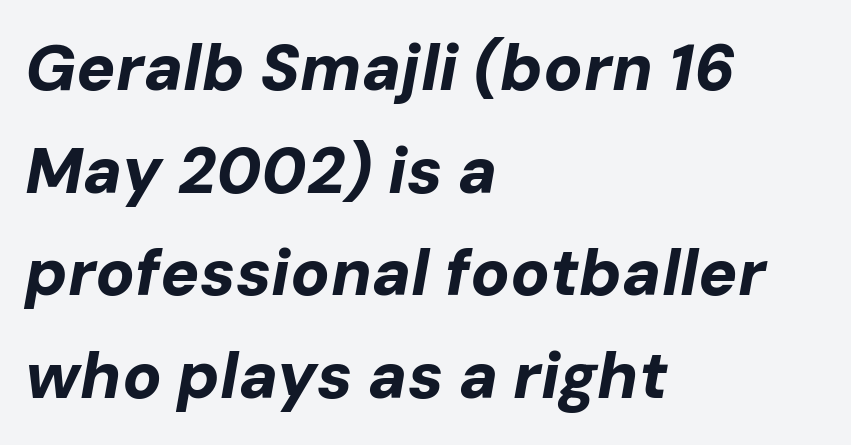
Default kerning and tracking; the words read as compact shapes. Evenly set lines give the paragraph a standard silhouette. The passage is arranged the way most books set body copy — flush left. Character widths vary here, with narrow letters taking less room than wide ones. Emphasis by weight is at full strength: bold.
